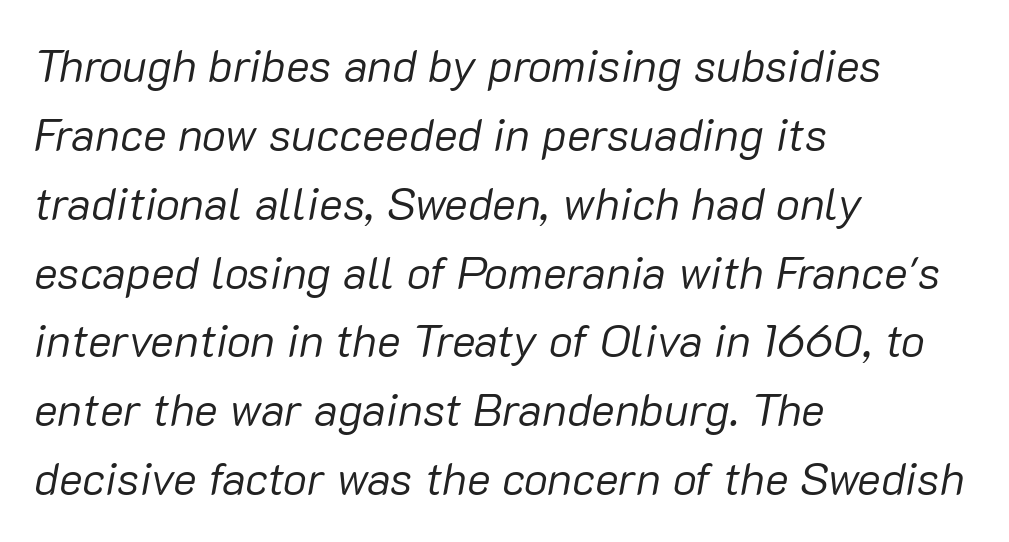
Q: Is the text bold? A: No.
Q: Is the text italic (slanted)? A: Yes, it leans right by about 10 degrees.
Q: Is the text underlined? A: No.
Q: How is the paragraph aligned? A: Left-aligned.
Q: Is the spacing between letters normal or unusually wide? A: Normal.
Q: Is the spacing between lines tight, normal or loose? A: Normal.
Q: Width (condensed, normal, or wide)? A: Normal.
Q: Stroke contrast? A: Low.
Q: x-height? A: Medium.
Q: Monospaced? A: No.
